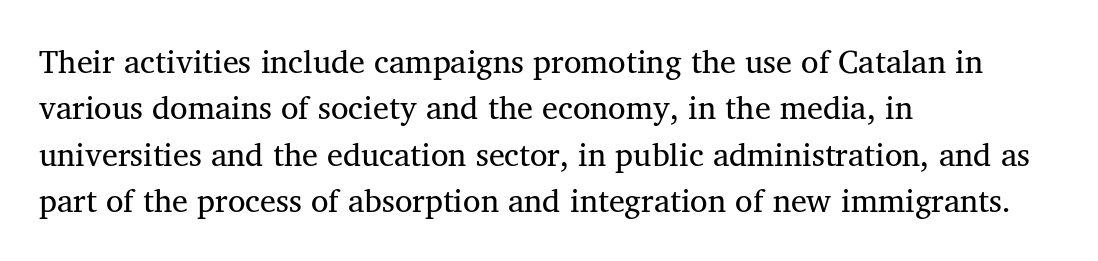
Varying glyph widths throughout — classic text-font behaviour. The passage shown is not underscored anywhere. To sum up the face: it has serifs. The paragraph has a hard left edge and a soft right edge. The designer left line spacing at the default. Tracking value appears to be zero — textbook default spacing.
